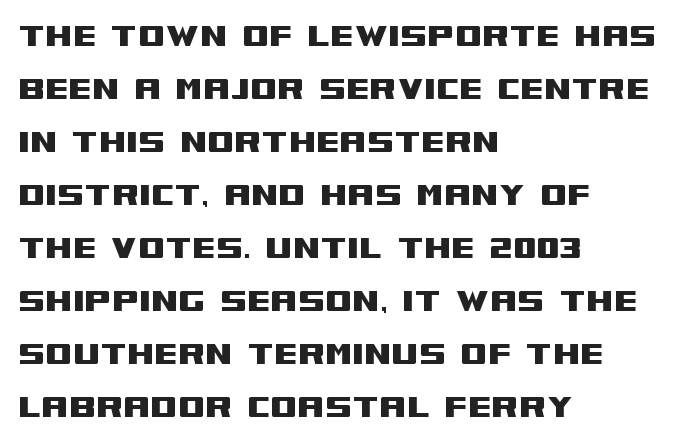
Varying glyph widths throughout — classic text-font behaviour. The words here are not underlined. Serif or sans? Sans — the stroke terminals are bare. Reading down the block, your eye returns to a fixed left position each line. If you measured baseline to baseline, you'd find a middling distance. Every stem runs plumb, perpendicular to the baseline.
